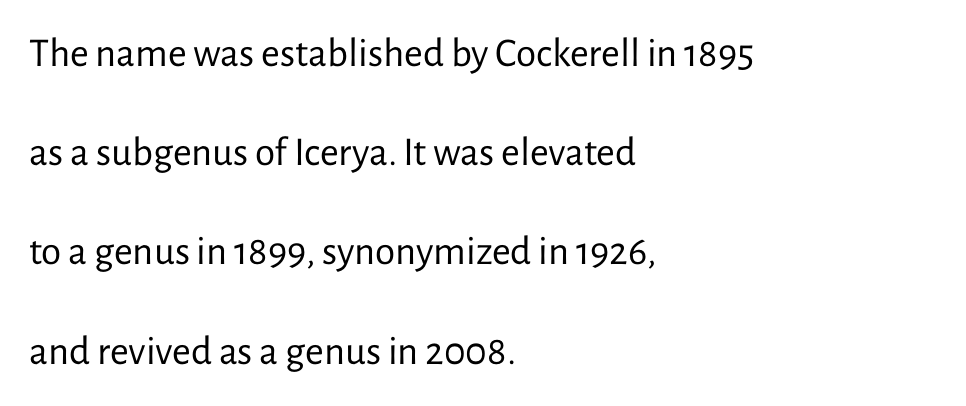
Quick note: interline space is abundant. Weight: regular or lighter. The passage shown has conventional tracking throughout. Think of a printed novel: that variable character pitch is what you see here. Descender tails drop into unmarked territory. The typeface chosen for these lines omits serifs.
